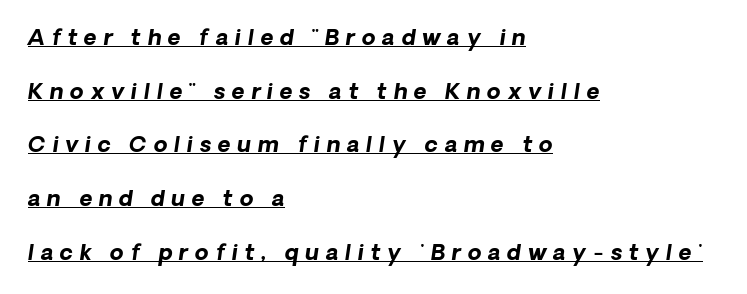
What decoration does the sample have? An underline. Does extra space separate the letters? Yes, quite a lot of it. Heavy-handed strokes throughout: this text is bold. The specimen reads as italic at a glance. The compositor pushed each line to the left boundary.
